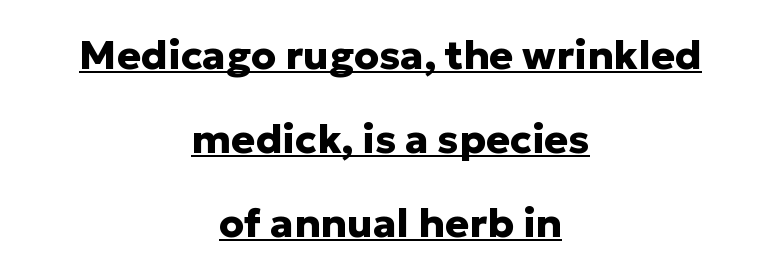
Rendered with straight, roman letterforms. The letters carry no serifs — their stems end cleanly without finishing strokes. Widely set lines give the paragraph a tall, airy silhouette. The rendering uses the underline text-decoration. The tracking reads as untouched default to a designer's eye. Note the varied advance widths — an 'i' is clearly narrower than an 'm'.
